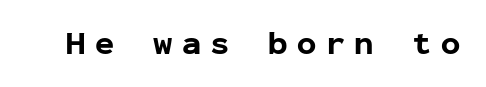
The type is letterspaced generously, with wide tracking. Quick note: underline off. Compared with an ordinary text face, these strokes are far heavier — a full bold. You could count columns in this text — the font is strictly monospaced. Grotesque or geometric, the face here clearly has no serifs.
